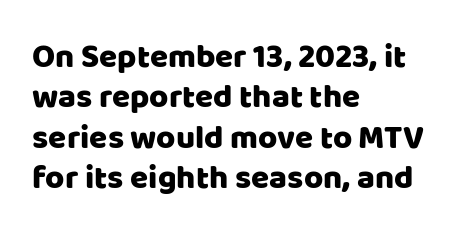
{"serif": "no", "italic": "no", "width": "normal", "stroke_contrast": "low", "x_height": "large", "monospaced": "no", "underline": "no", "align": "left", "line_spacing_ratio": 1.22, "letter_spacing": "normal", "letter_spacing_em": 0.0, "glyph_px": 33}
